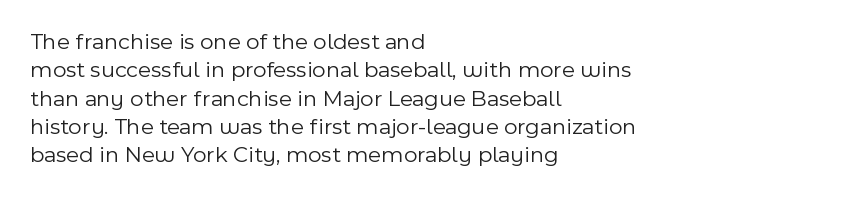
Q: Is the text bold? A: No.
Q: Is the text italic (slanted)? A: No, it is upright.
Q: Is the text underlined? A: No.
Q: How is the paragraph aligned? A: Left-aligned.
Q: Is the spacing between letters normal or unusually wide? A: Normal.
